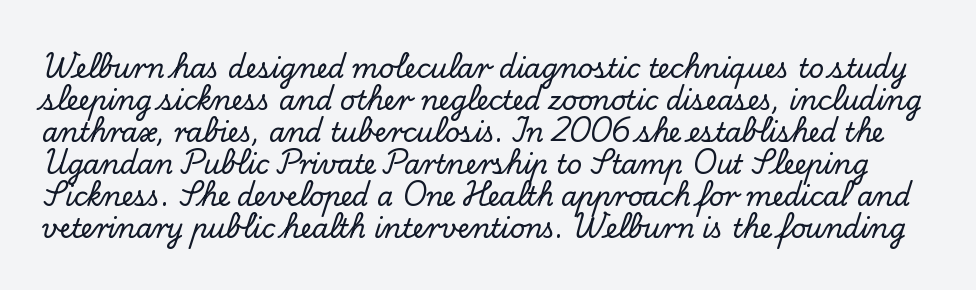
The image shows 26 px text type; set line spacing 1.23x, normal letter spacing, not underlined.
